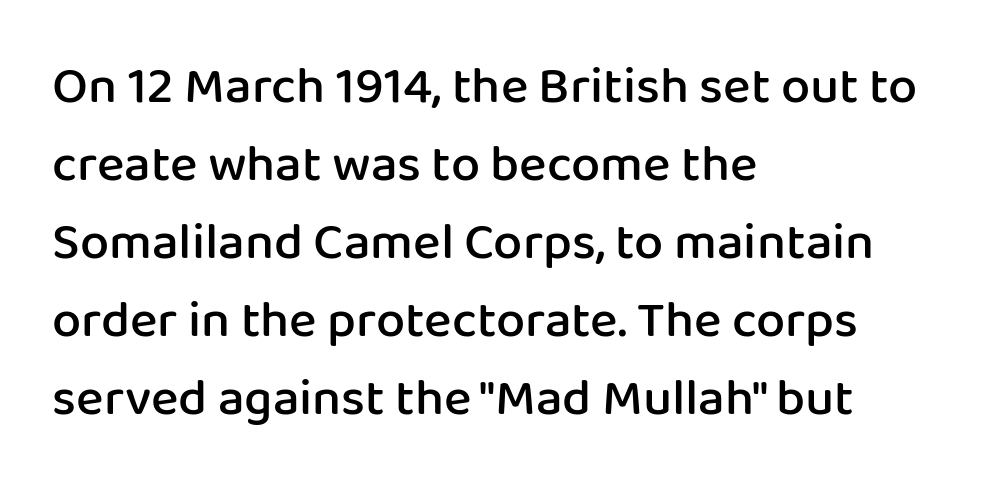
The image shows 52 px semibold sans-serif type, upright; set left-aligned, normal line spacing (1.5x), normal letter spacing, not underlined; low stroke contrast and a medium x-height.
